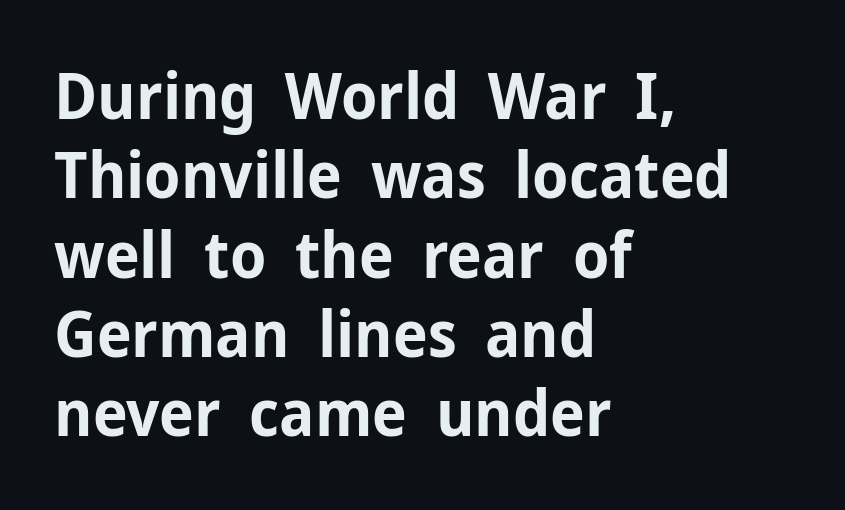
On the weight axis this lands at bold, roughly 700. The compositor pushed each line to the left boundary. The area under the type is left untouched. There is no visible air inserted between adjacent glyphs.
